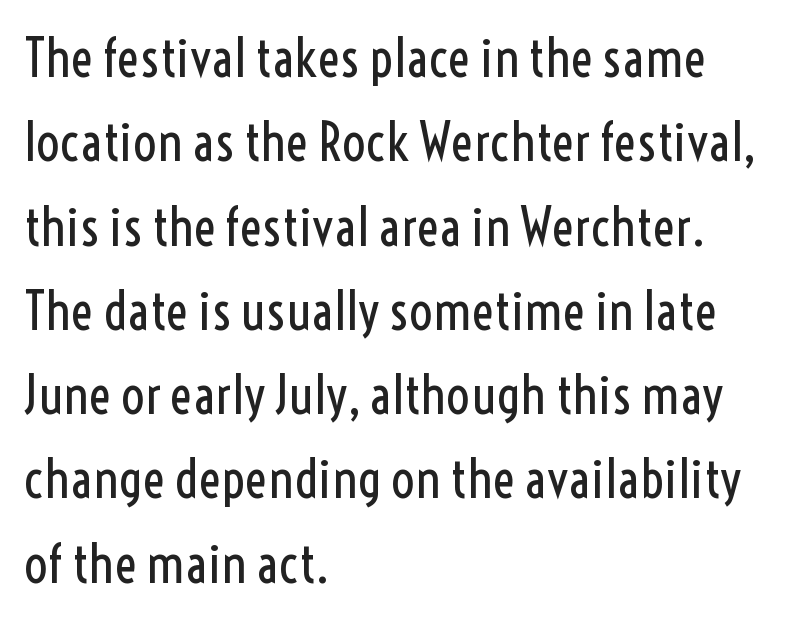
Q: Is the text bold? A: No.
Q: Is the text italic (slanted)? A: No, it is upright.
Q: Is the typeface a serif or a sans-serif typeface? A: Sans-serif.
Q: Is the text underlined? A: No.
Q: How is the paragraph aligned? A: Left-aligned.
Q: Is the spacing between letters normal or unusually wide? A: Normal.
Q: Is the spacing between lines tight, normal or loose? A: Normal.
Q: Width (condensed, normal, or wide)? A: Condensed.
Q: x-height? A: Medium.
Q: Monospaced? A: No.
